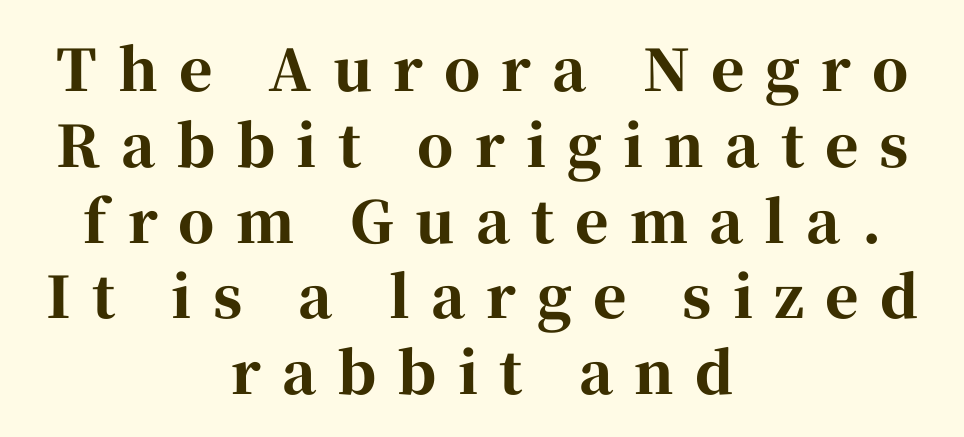
Q: Is the text bold? A: Yes.
Q: Is the text italic (slanted)? A: No, it is upright.
Q: Is the typeface a serif or a sans-serif typeface? A: Serif.
Q: Is the text underlined? A: No.
Q: How is the paragraph aligned? A: Centered.
Q: Is the spacing between letters normal or unusually wide? A: Unusually wide.
Q: Is the spacing between lines tight, normal or loose? A: Normal.
Q: Width (condensed, normal, or wide)? A: Normal.
Q: Stroke contrast? A: High.
Q: x-height? A: Medium.
Q: Monospaced? A: No.
